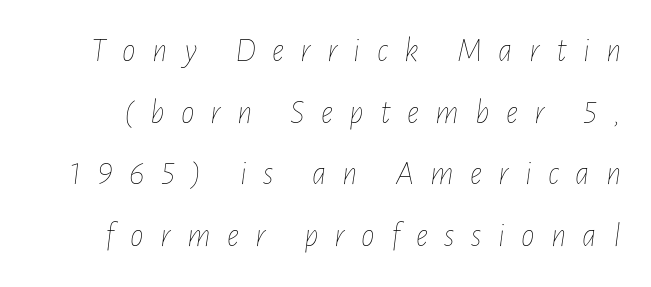
The image shows 34 px thin, condensed type, italic (leaning right); set line spacing 1.81x, unusually wide letter spacing (+0.48 em), not underlined; low stroke contrast and a medium x-height.
